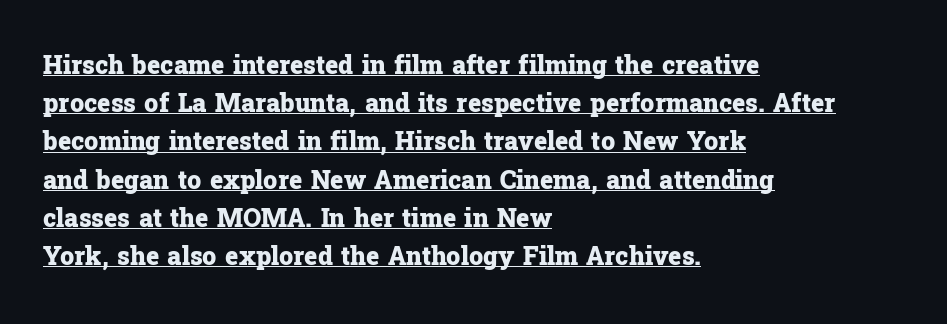
The image shows 25 px bold type, upright; set left-aligned, normal line spacing (1.53x), normal letter spacing, underlined.
